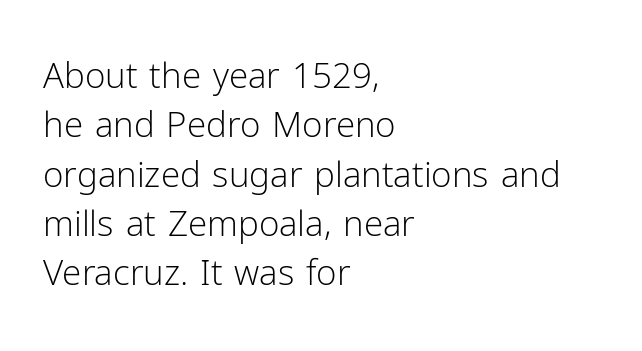
{"serif": "no", "italic": "no", "bold": "no", "weight": "light", "width": "normal", "stroke_contrast": "low", "x_height": "medium", "monospaced": "no", "underline": "no", "align": "left", "line_spacing": "normal", "line_spacing_ratio": 1.41, "letter_spacing": "normal", "letter_spacing_em": 0.0, "glyph_px": 35}
